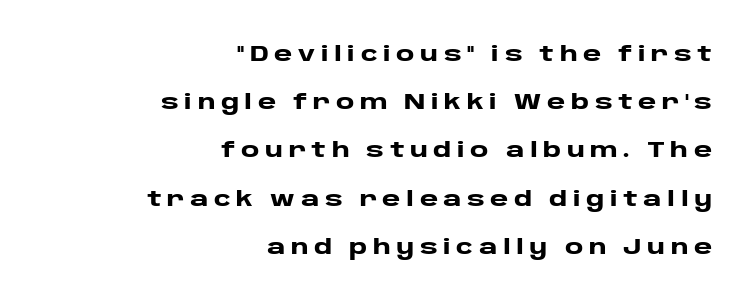
{"italic": "no", "bold": "yes", "underline": "no", "align": "right", "line_spacing": "loose", "line_spacing_ratio": 2.19, "letter_spacing": "wide", "letter_spacing_em": 0.25, "glyph_px": 22}
